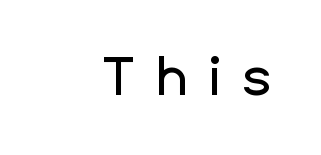
There is plenty of visible air inserted between adjacent glyphs. Characters remain perfectly vertical along every line. A clean baseline with only descenders dipping below it. You could not count columns in this text — the font is proportionally spaced. The letters carry no serifs — their stems end cleanly without finishing strokes.
